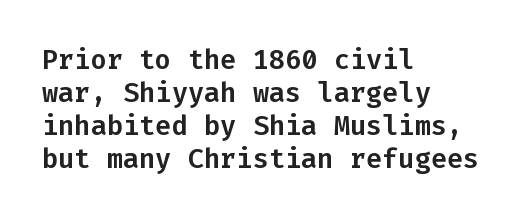
The image shows 27 px text type, upright; set left-aligned, line spacing 1.22x, normal letter spacing, not underlined.
